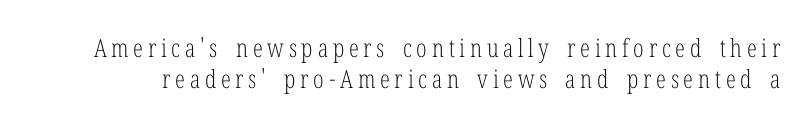
Q: Is the text bold? A: No.
Q: Is the text italic (slanted)? A: No, it is upright.
Q: Is the text underlined? A: No.
Q: Is the spacing between lines tight, normal or loose? A: Normal.
